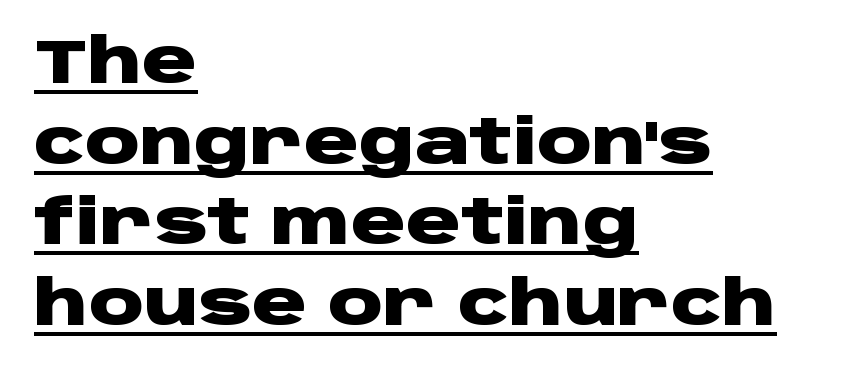
Horizontal bands of white between lines are of average thickness. Designer's note — italics off, roman on. Like a heading marked for emphasis, these lines bear an underscore. Typographically, this falls in the sans-serif category. The letters advance in unequal steps, a hallmark of proportional type.
